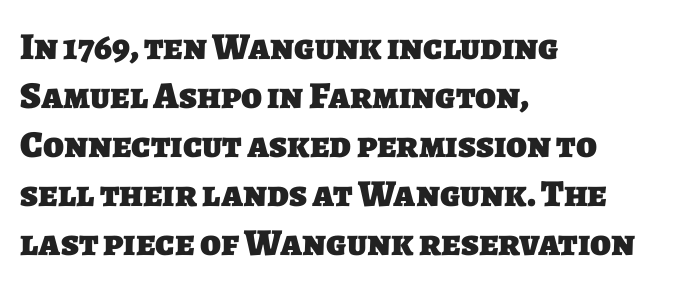
{"serif": "no", "bold": "yes", "weight": "heavy", "width": "normal", "stroke_contrast": "low", "x_height": "large", "monospaced": "no", "underline": "no", "align": "left", "line_spacing": "normal", "line_spacing_ratio": 1.29, "letter_spacing": "normal", "letter_spacing_em": 0.0, "glyph_px": 38}
